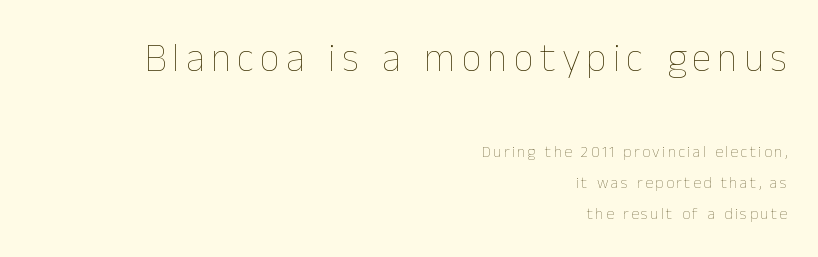
The image shows 40 px thin type, upright; set right-aligned, loose line spacing (1.94x), not underlined; the first (top) block is 2.5x larger; low stroke contrast and a medium x-height.
